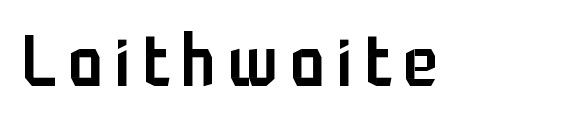
Q: Is the text bold? A: Semi-bold.
Q: Is the text italic (slanted)? A: No, it is upright.
Q: Is the typeface a serif or a sans-serif typeface? A: Sans-serif.
Q: Is the text underlined? A: No.
Q: Width (condensed, normal, or wide)? A: Condensed.
Q: Stroke contrast? A: Low.
Q: x-height? A: Medium.
Q: Monospaced? A: No.
